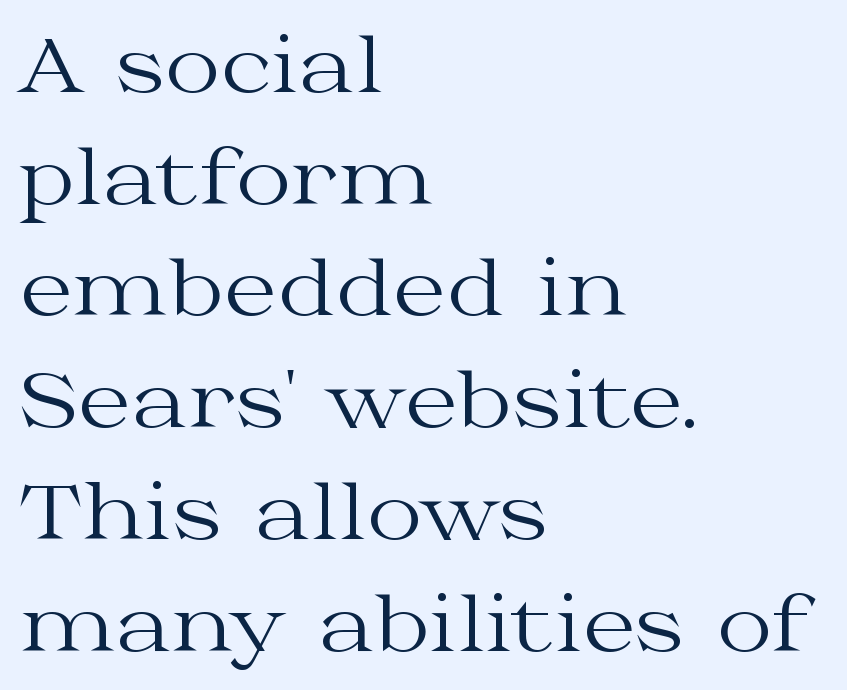
The image shows 76 px regular-weight, wide serif type, upright; set left-aligned, normal line spacing (1.47x), normal letter spacing, not underlined; medium stroke contrast and a medium x-height.
